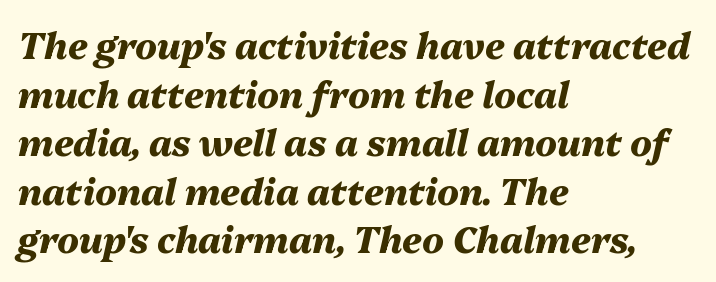
{"italic": "yes", "lean": "right", "slant_degrees": 13, "bold": "yes", "weight": "heavy", "width": "normal", "stroke_contrast": "medium", "x_height": "medium", "monospaced": "no", "underline": "no", "align": "left", "line_spacing": "normal", "line_spacing_ratio": 1.35, "letter_spacing": "normal", "letter_spacing_em": 0.0, "glyph_px": 36}
